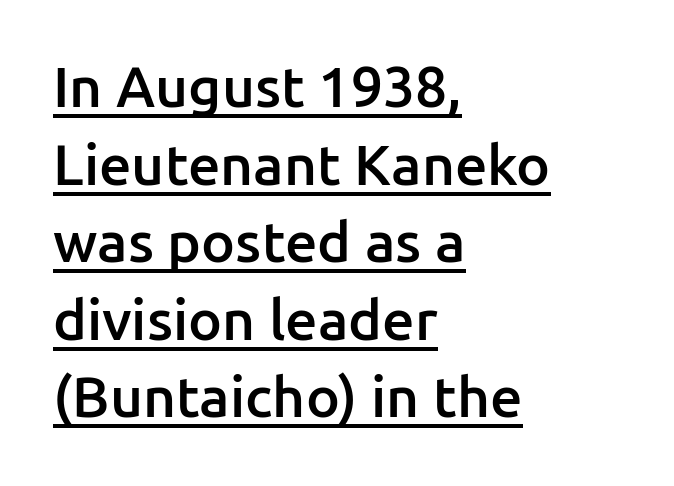
The lettering stays uniformly vertical, giving the passage a roman look. The leading is moderate, giving the passage an even texture. Does a line run under the words? Yes, clearly. Compared with typical body copy, the letter spacing here is the same.
